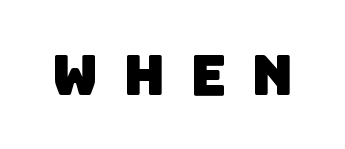
The image shows 56 px sans-serif type; set unusually wide letter spacing (+0.44 em), not underlined; low stroke contrast and a large x-height.
